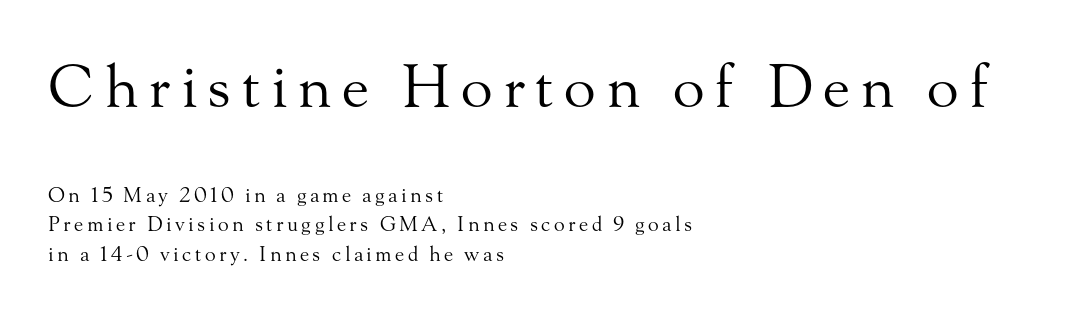
{"serif": "yes", "italic": "no", "bold": "no", "weight": "regular", "width": "normal", "stroke_contrast": "medium", "x_height": "small", "monospaced": "no", "underline": "no", "align": "left", "line_spacing": "normal", "line_spacing_ratio": 1.47, "larger_block": "first", "size_ratio": 2.95, "glyph_px": 59}
